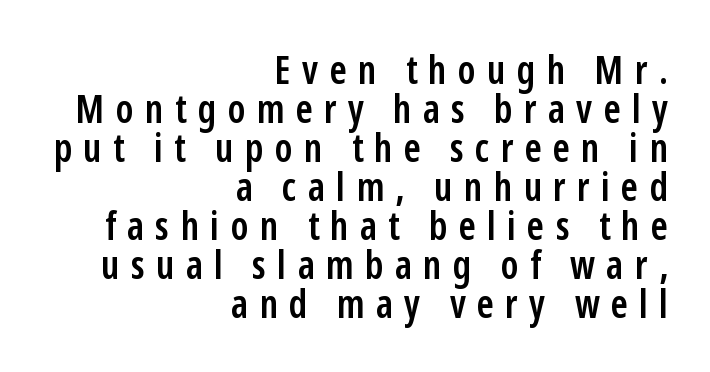
The image shows 39 px semibold, condensed sans-serif type, upright; set right-aligned, tight line spacing (1.0x), unusually wide letter spacing (+0.29 em), not underlined; low stroke contrast and a medium x-height.
